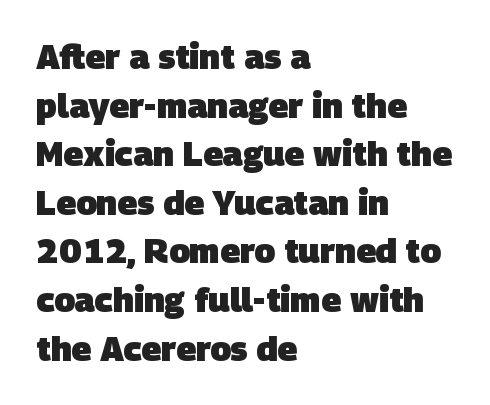
Q: Is the text bold? A: Yes.
Q: Is the typeface a serif or a sans-serif typeface? A: Sans-serif.
Q: Is the text underlined? A: No.
Q: How is the paragraph aligned? A: Left-aligned.
Q: Is the spacing between letters normal or unusually wide? A: Normal.
Q: Is the spacing between lines tight, normal or loose? A: Normal.
Q: Width (condensed, normal, or wide)? A: Normal.
Q: Stroke contrast? A: Low.
Q: x-height? A: Large.
Q: Monospaced? A: No.
